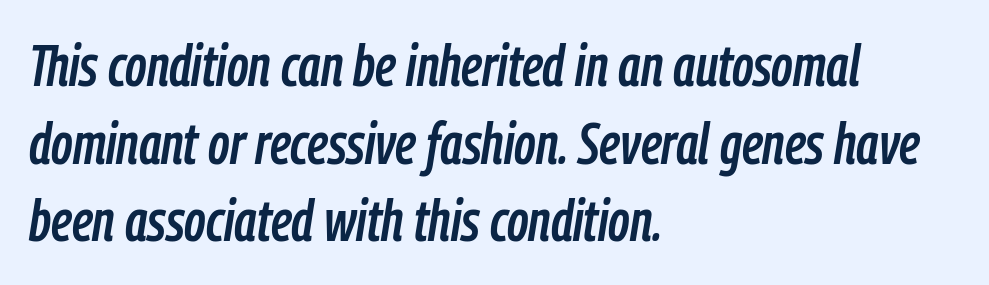
The lines are quadded left. Quick note: italic. Caption: standard tracking, unaltered. Interline gaps are of average width in this sample. Letters rest on an invisible, unmarked baseline. You could not count columns in this text — the font is proportionally spaced.
